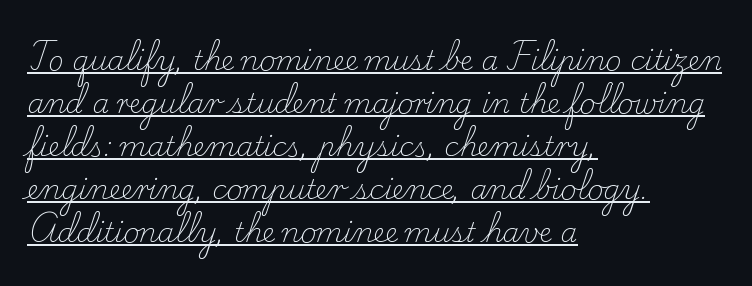
The image shows 27 px text type; set left-aligned, normal line spacing (1.59x), normal letter spacing, underlined.
